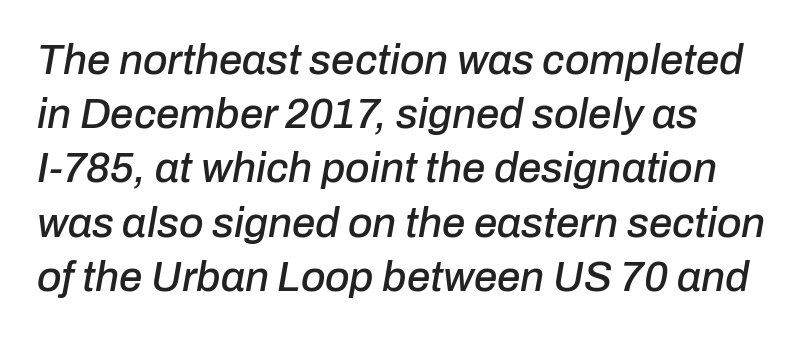
The image shows 42 px text type, italic (leaning right); set normal line spacing (1.29x), normal letter spacing, not underlined; low stroke contrast and a medium x-height.
